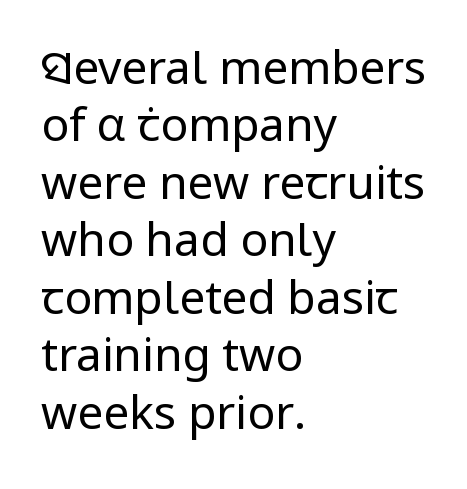
{"serif": "no", "italic": "no", "bold": "no", "weight": "regular", "width": "normal", "stroke_contrast": "low", "x_height": "medium", "monospaced": "no", "underline": "no", "align": "left", "line_spacing": "normal", "line_spacing_ratio": 1.25, "letter_spacing": "normal", "letter_spacing_em": 0.0, "glyph_px": 46}
